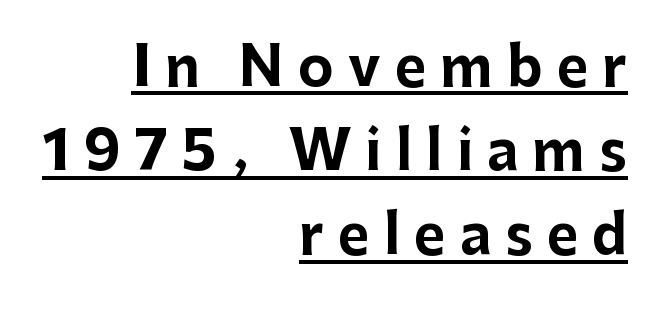
Normally led — the rows are evenly, conventionally spaced. Regarding serifs, this sample does without them. This rendering features underlined lettering. The paragraph has a hard right edge and a soft left edge.
